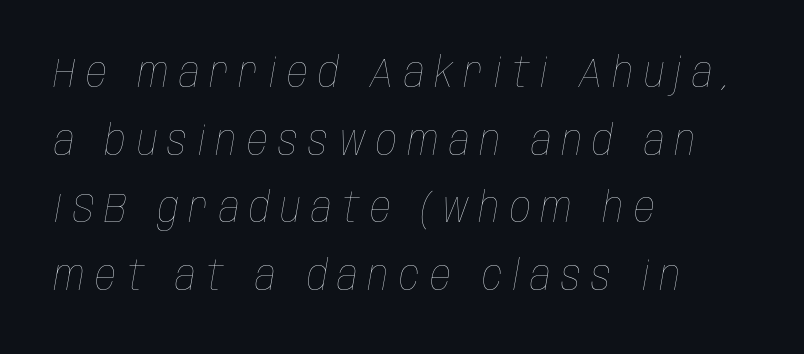
{"italic": "yes", "lean": "right", "slant_degrees": 10, "bold": "no", "weight": "thin", "width": "condensed", "stroke_contrast": "low", "x_height": "large", "monospaced": "no", "underline": "no", "align": "left", "line_spacing": "normal", "line_spacing_ratio": 1.65, "letter_spacing": "wide", "letter_spacing_em": 0.26, "glyph_px": 41}
